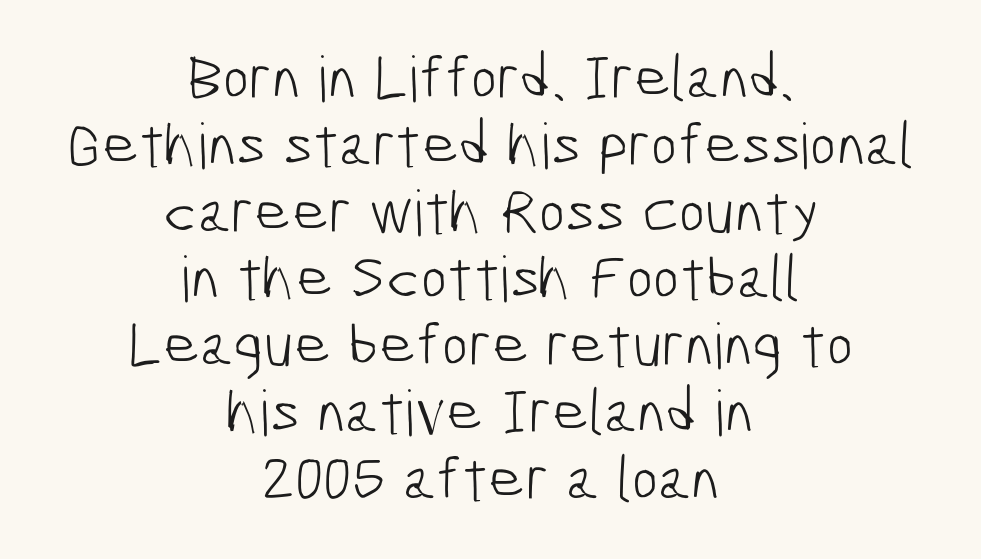
{"serif": "no", "bold": "no", "weight": "light", "width": "condensed", "stroke_contrast": "low", "x_height": "medium", "monospaced": "no", "underline": "no", "align": "center", "line_spacing": "tight", "line_spacing_ratio": 1.06, "letter_spacing": "normal", "letter_spacing_em": 0.0, "glyph_px": 63}
